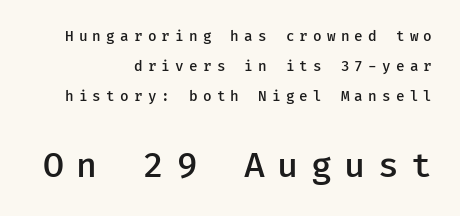
The image shows 34 px semibold sans-serif type, upright; set right-aligned, loose line spacing (2.13x), unusually wide letter spacing (+0.37 em), not underlined; the second (bottom) block is 2.43x larger; low stroke contrast and a medium x-height.
